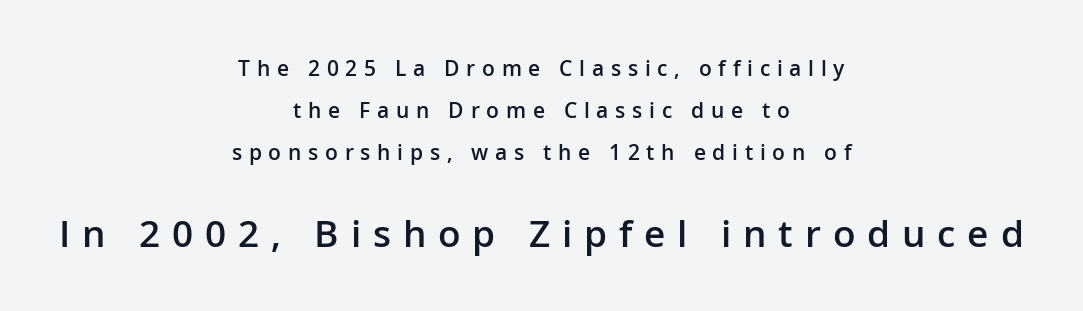
The image shows 37 px semibold sans-serif type, upright; set centered, loose line spacing (2.0x), unusually wide letter spacing (+0.32 em), not underlined; the second (bottom) block is 1.76x larger; low stroke contrast and a medium x-height.
